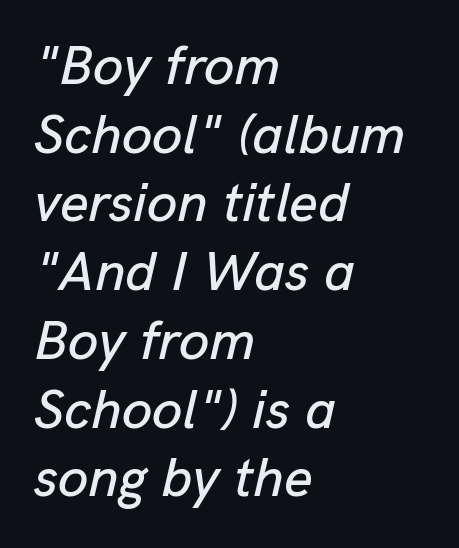
The image shows 55 px text type, italic (leaning right); set left-aligned, normal line spacing (1.25x), normal letter spacing, not underlined; low stroke contrast and a medium x-height.
